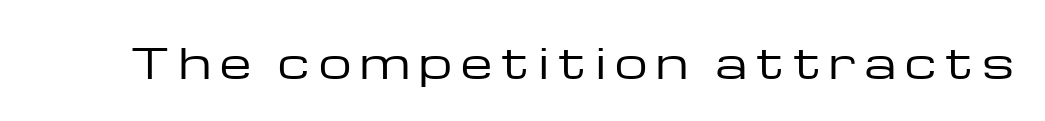
The specimen omits any rule beneath the text block's lines. The typesetting does not lean heavy: it is not bold. In terms of letterspacing, this is a distinctly airy, spread setting. Do the letters lean? They stand straight.
